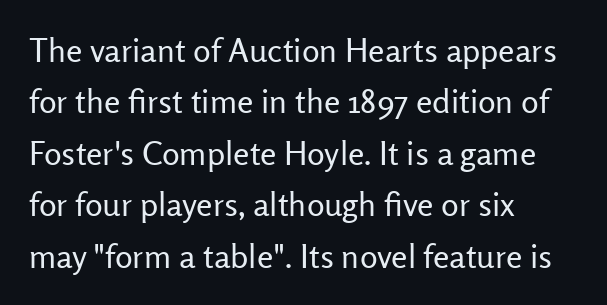
{"serif": "no", "italic": "no", "bold": "no", "weight": "regular", "width": "normal", "stroke_contrast": "low", "x_height": "medium", "monospaced": "no", "underline": "no", "align": "left", "line_spacing": "normal", "line_spacing_ratio": 1.56, "letter_spacing": "normal", "letter_spacing_em": 0.0, "glyph_px": 33}
